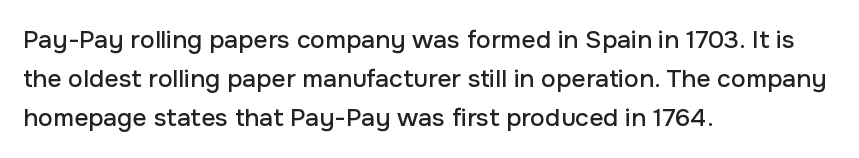
{"italic": "no", "underline": "no", "align": "left", "line_spacing": "normal", "line_spacing_ratio": 1.57, "letter_spacing": "normal", "letter_spacing_em": 0.0, "glyph_px": 25}
